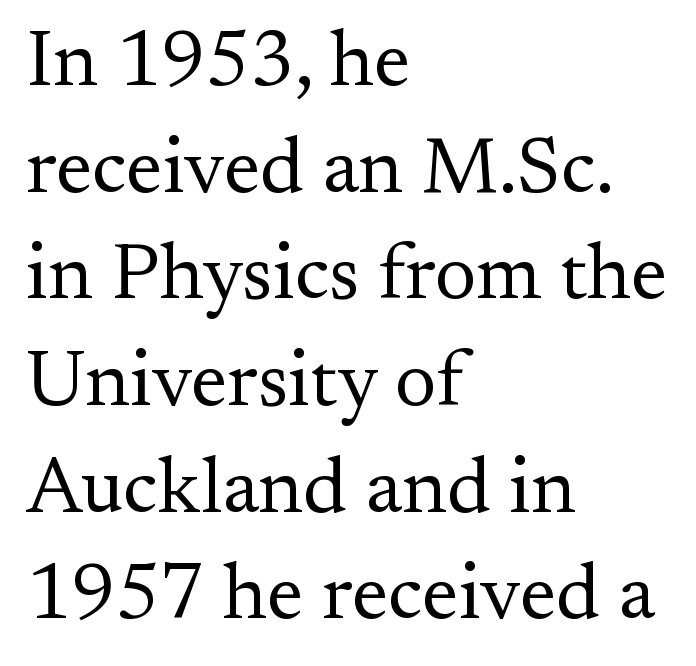
No extra ink here — the face is not bold. Examine the stroke ends and you'll spot serifs. Note the varied advance widths — an 'i' is clearly narrower than an 'm'. Vertical spacing — default. The space beneath each line is pristine and unruled. A typesetter would call this zero additional tracking.
